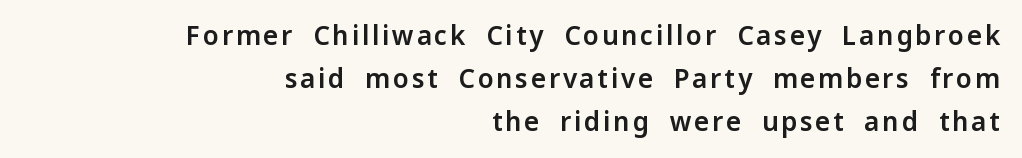
Q: Is the text italic (slanted)? A: No, it is upright.
Q: Is the text underlined? A: No.
Q: How is the paragraph aligned? A: Right-aligned.
Q: Is the spacing between lines tight, normal or loose? A: Normal.
